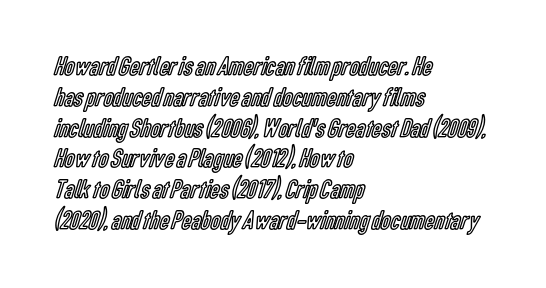
The image shows 27 px text type; set left-aligned, tight line spacing (1.14x), normal letter spacing, not underlined.
